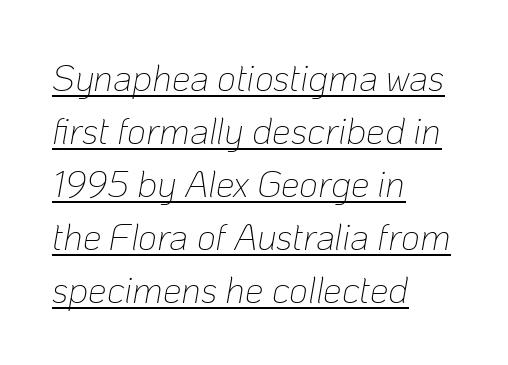
The line-height multiplier appears to be the usual default. Each letter keeps its own natural width here, so spacing adapts to shape. The lettering is marked with a stroke running underneath it. If you drew a line through each stem, it would be angled. The weight tops out at a normal text grade. Every row of glyphs begins at an identical x-position on the left.
